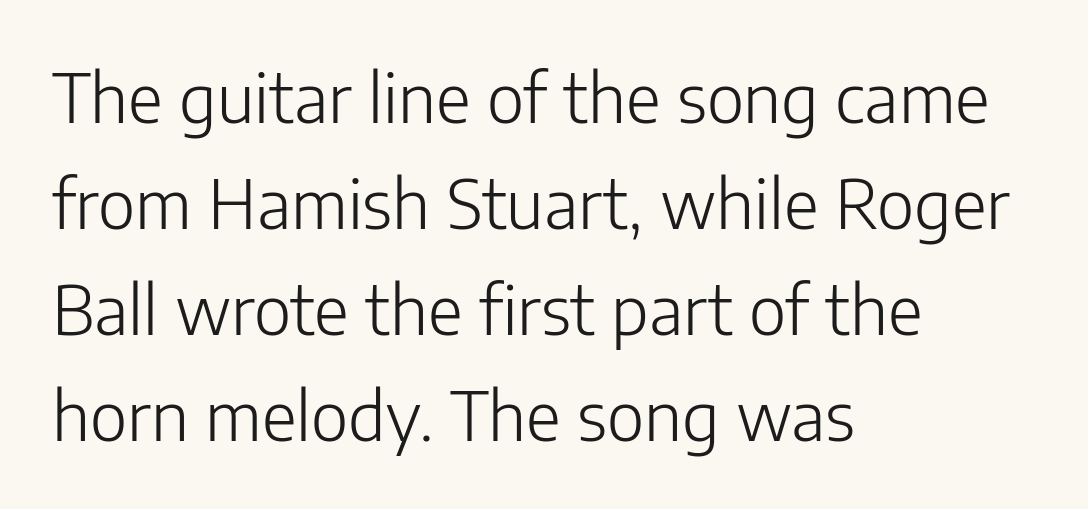
Q: Is the text bold? A: No.
Q: Is the text italic (slanted)? A: No, it is upright.
Q: Is the typeface a serif or a sans-serif typeface? A: Sans-serif.
Q: Is the text underlined? A: No.
Q: How is the paragraph aligned? A: Left-aligned.
Q: Is the spacing between letters normal or unusually wide? A: Normal.
Q: Is the spacing between lines tight, normal or loose? A: Normal.
Q: Width (condensed, normal, or wide)? A: Normal.
Q: Stroke contrast? A: Low.
Q: x-height? A: Medium.
Q: Monospaced? A: No.
